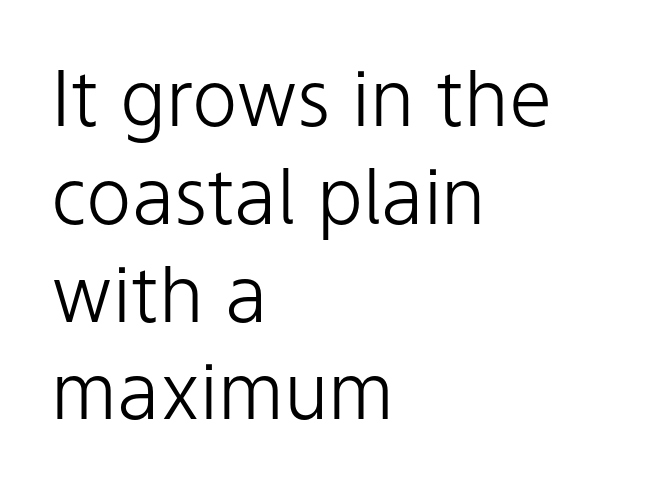
Q: Is the text bold? A: No.
Q: Is the text italic (slanted)? A: No, it is upright.
Q: Is the typeface a serif or a sans-serif typeface? A: Sans-serif.
Q: Is the text underlined? A: No.
Q: How is the paragraph aligned? A: Left-aligned.
Q: Is the spacing between letters normal or unusually wide? A: Normal.
Q: Is the spacing between lines tight, normal or loose? A: Normal.
Q: Width (condensed, normal, or wide)? A: Normal.
Q: Stroke contrast? A: Low.
Q: x-height? A: Medium.
Q: Monospaced? A: No.
